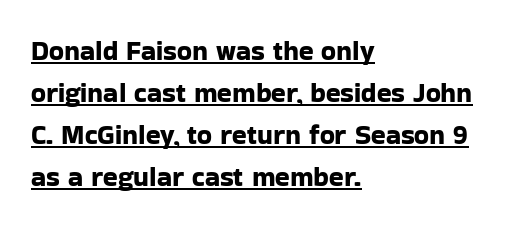
How would I describe the line gaps? Plain and ordinary. Caption: standard tracking, unaltered. The lettering stays uniformly vertical, giving the passage a roman look. The rendering anchors every line to the left-hand side. Somebody hit Ctrl+U on this one — the words are underlined.
